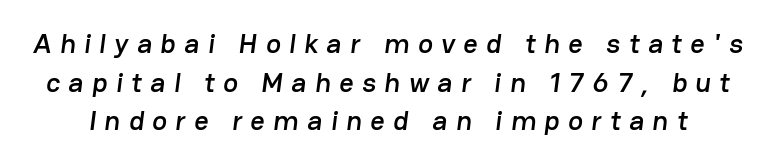
{"serif": "no", "width": "normal", "stroke_contrast": "low", "x_height": "medium", "monospaced": "no", "underline": "no", "line_spacing": "normal", "line_spacing_ratio": 1.38, "letter_spacing": "wide", "letter_spacing_em": 0.3, "glyph_px": 28}
